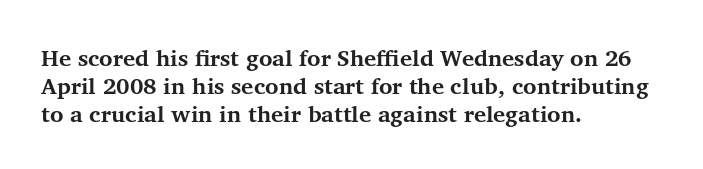
Short and long lines alike share a common starting point at left. Unlike italic type, these characters show no tilt at all. The passage shown is emphatically bold. The face used here is rendered with its standard letterfit. The space beneath each line is pristine and unruled.
